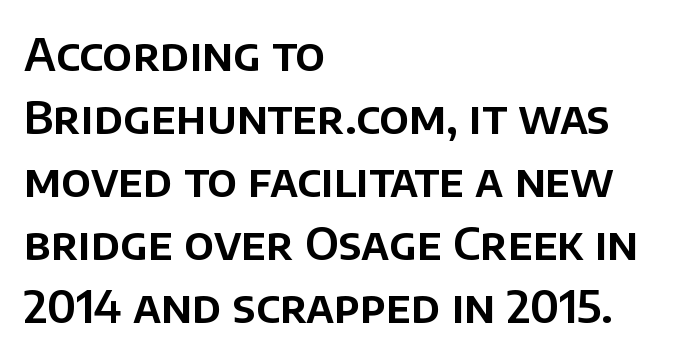
{"serif": "no", "italic": "no", "width": "normal", "stroke_contrast": "low", "x_height": "large", "monospaced": "no", "underline": "no", "align": "left", "line_spacing": "normal", "line_spacing_ratio": 1.4, "letter_spacing": "normal", "letter_spacing_em": 0.0, "glyph_px": 45}
